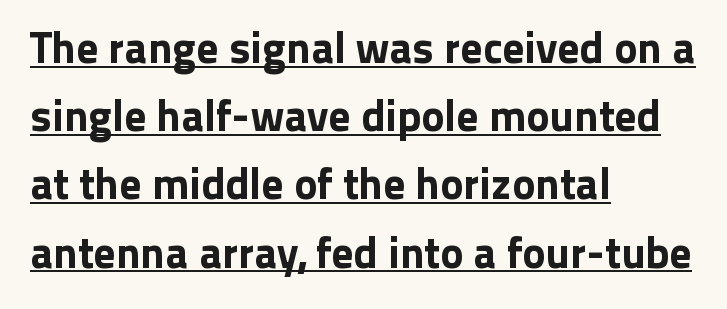
These lines are rendered in a variable-pitch font. Nothing unusual about the tracking: characters are spaced as the font intends. The paragraph shown leans on its left margin. Check where the strokes stop: nothing finishes them off — pure sans. The words here are underlined.
